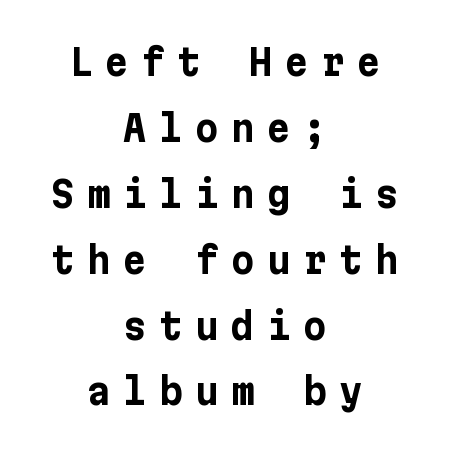
Q: Is the text bold? A: Yes.
Q: Is the text italic (slanted)? A: No, it is upright.
Q: Is the typeface a serif or a sans-serif typeface? A: Sans-serif.
Q: Is the text underlined? A: No.
Q: How is the paragraph aligned? A: Centered.
Q: Is the spacing between letters normal or unusually wide? A: Unusually wide.
Q: Width (condensed, normal, or wide)? A: Normal.
Q: Stroke contrast? A: Low.
Q: x-height? A: Medium.
